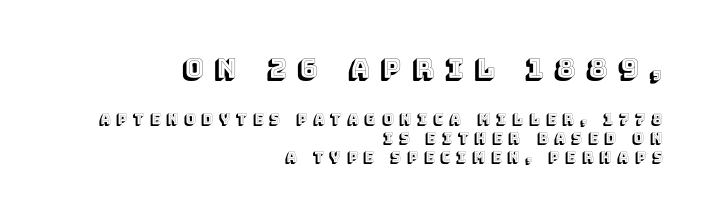
{"italic": "no", "underline": "no", "align": "right", "line_spacing": "normal", "line_spacing_ratio": 1.35, "letter_spacing": "wide", "letter_spacing_em": 0.42, "larger_block": "first", "size_ratio": 1.86, "glyph_px": 26}
